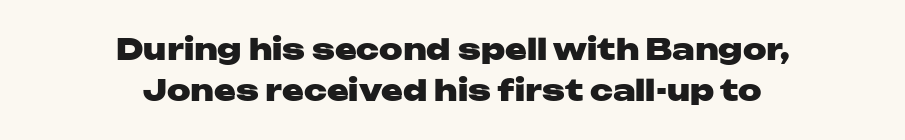
These lines keep a tight, regular rhythm from letter to letter. The passage shown stacks its lines at a standard gap. Its strokes are broad and dark, the hallmark of bold type. Think of a printed novel: that variable character pitch is what you see here. The face used here is a sans, in the tradition of grotesques and geometrics. This is roman type, the default non-slanted kind.
